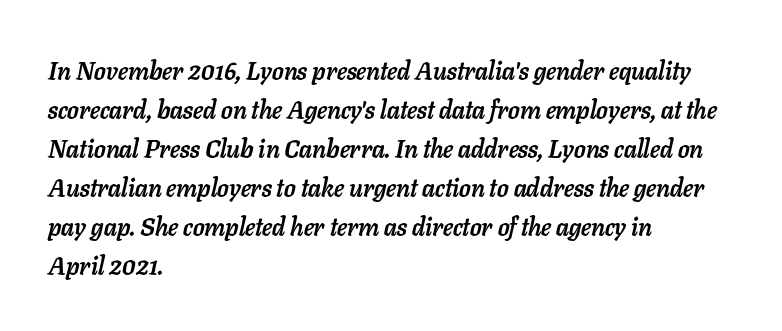
The image shows 25 px bold type, italic (leaning right); set left-aligned, normal line spacing (1.56x), normal letter spacing, not underlined.
